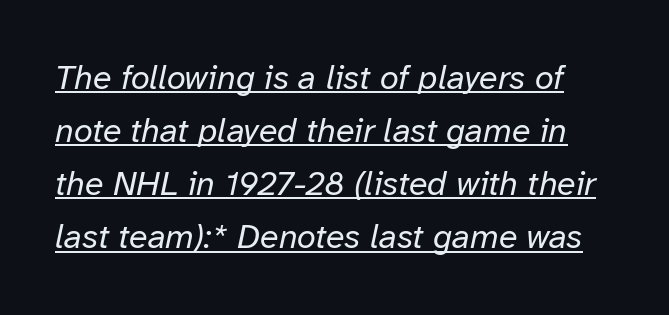
Q: Is the text bold? A: No.
Q: Is the text italic (slanted)? A: Yes, it leans right by about 12 degrees.
Q: Is the text underlined? A: Yes.
Q: Is the spacing between letters normal or unusually wide? A: Normal.
Q: Is the spacing between lines tight, normal or loose? A: Normal.
Q: Width (condensed, normal, or wide)? A: Normal.
Q: Stroke contrast? A: Low.
Q: x-height? A: Medium.
Q: Monospaced? A: No.
